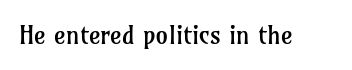
The rendering keeps characters at their native spacing. The font sits on the lighter half of the weight spectrum, regular included. Quick note: underline off. Is there any slant? The stems are plumb.
